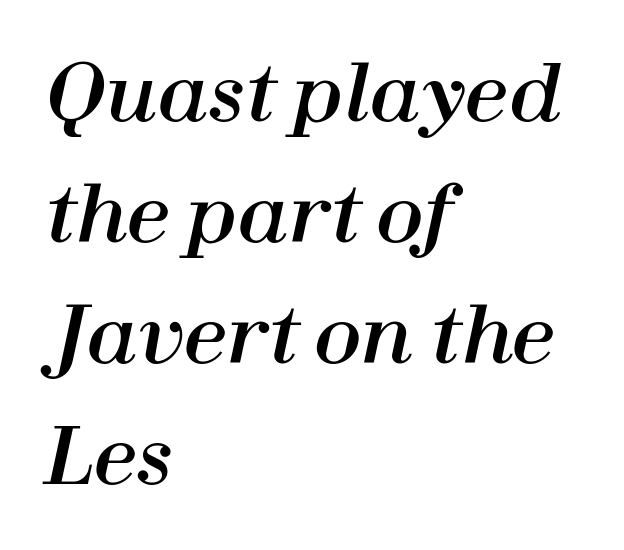
The image shows 78 px text type, italic (leaning right); set left-aligned, normal line spacing (1.55x), normal letter spacing, not underlined; high stroke contrast and a medium x-height.
